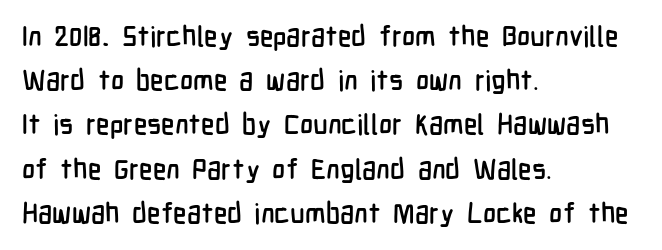
Q: Is the text italic (slanted)? A: No, it is upright.
Q: Is the typeface a serif or a sans-serif typeface? A: Sans-serif.
Q: Is the text underlined? A: No.
Q: How is the paragraph aligned? A: Left-aligned.
Q: Is the spacing between letters normal or unusually wide? A: Normal.
Q: Is the spacing between lines tight, normal or loose? A: Normal.
Q: Width (condensed, normal, or wide)? A: Condensed.
Q: Stroke contrast? A: Low.
Q: x-height? A: Medium.
Q: Monospaced? A: No.
